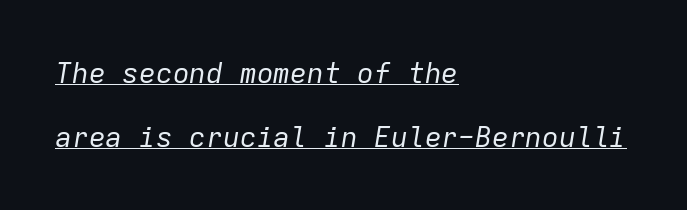
The image shows 28 px regular-weight type, italic (leaning right), monospaced; set left-aligned, loose line spacing (2.27x), normal letter spacing, underlined; low stroke contrast and a medium x-height.
